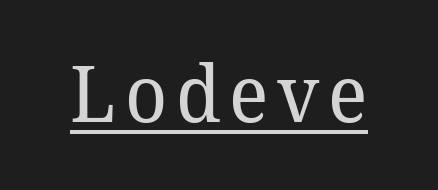
The image shows 79 px regular-weight serif type, upright; set underlined; low stroke contrast and a medium x-height.
